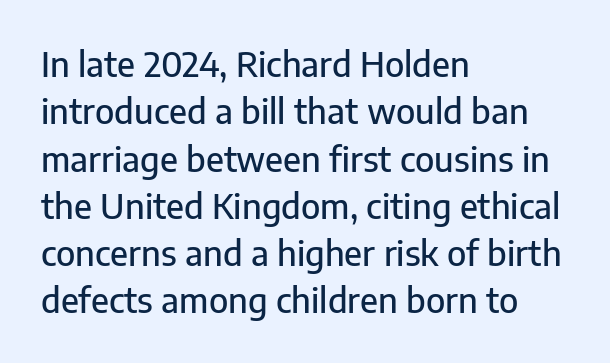
The image shows 34 px sans-serif type, upright; set left-aligned, normal line spacing (1.39x), normal letter spacing, not underlined; low stroke contrast and a medium x-height.
